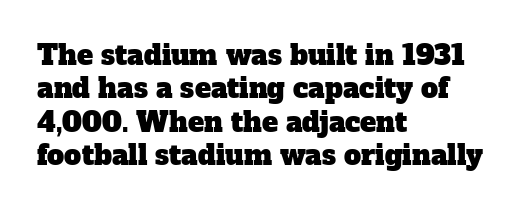
Q: Is the text underlined? A: No.
Q: How is the paragraph aligned? A: Left-aligned.
Q: Is the spacing between letters normal or unusually wide? A: Normal.
